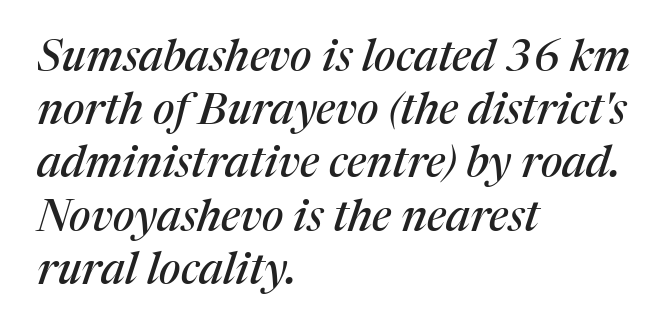
This is oblique type, the kind used for emphasis or titles. Varying glyph widths throughout — classic text-font behaviour. Default kerning and tracking; the words read as compact shapes. Each row of text sits above clean, open space.
